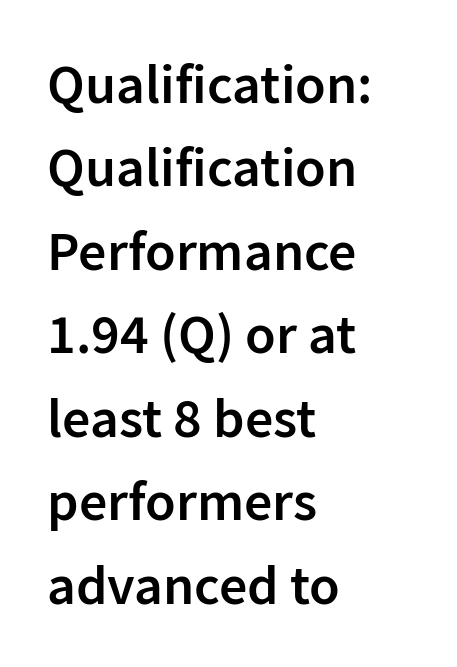
{"serif": "no", "italic": "no", "bold": "semi", "weight": "semibold", "width": "normal", "stroke_contrast": "low", "x_height": "medium", "monospaced": "no", "underline": "no", "align": "left", "line_spacing": "normal", "line_spacing_ratio": 1.49, "letter_spacing": "normal", "letter_spacing_em": 0.0, "glyph_px": 56}
